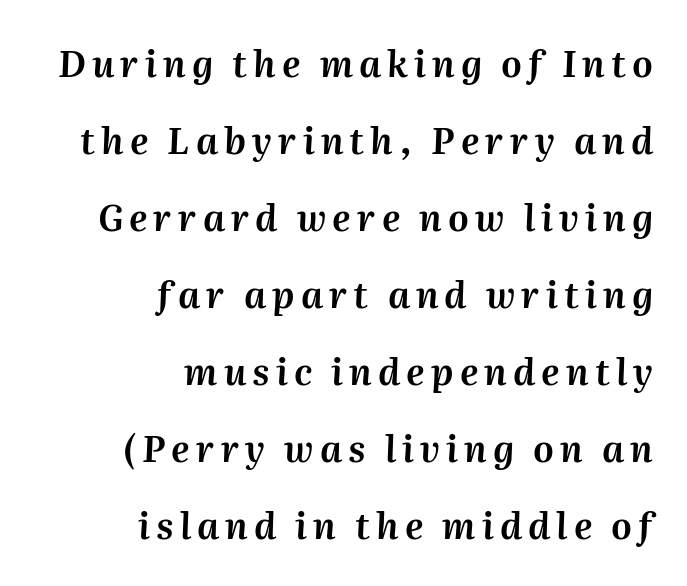
Q: Is the text italic (slanted)? A: Yes, it leans right by about 2 degrees.
Q: Is the text underlined? A: No.
Q: How is the paragraph aligned? A: Right-aligned.
Q: Is the spacing between lines tight, normal or loose? A: Loose.
Q: Width (condensed, normal, or wide)? A: Normal.
Q: Stroke contrast? A: Medium.
Q: x-height? A: Medium.
Q: Monospaced? A: No.
